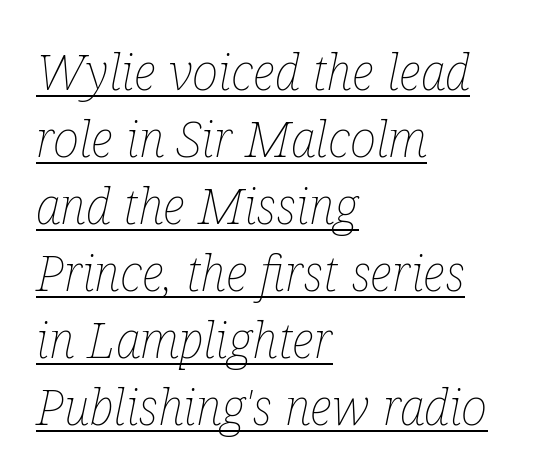
The image shows 50 px thin, condensed type, italic (leaning right); set left-aligned, normal line spacing (1.34x), normal letter spacing, underlined; low stroke contrast and a medium x-height.
